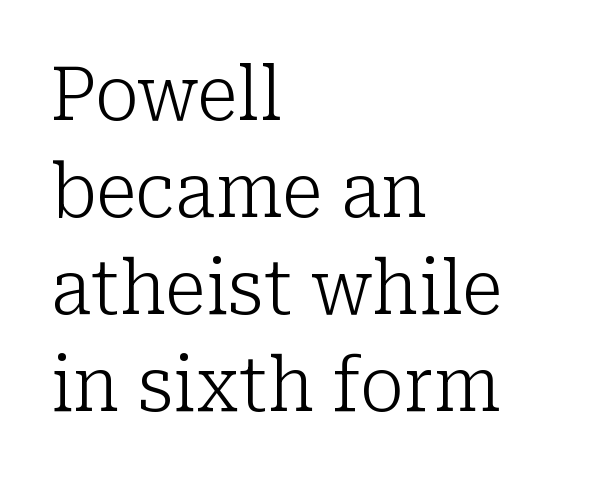
The image shows 74 px light serif type, upright; set left-aligned, normal line spacing (1.31x), normal letter spacing, not underlined; low stroke contrast and a medium x-height.
